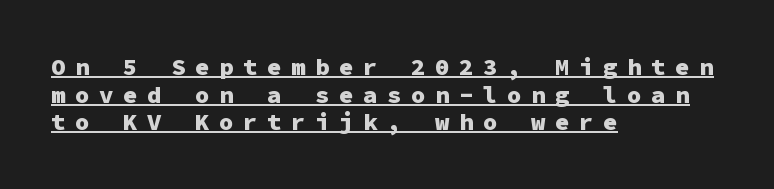
The image shows 24 px bold type, upright; set left-aligned, tight line spacing (1.15x), unusually wide letter spacing (+0.4 em), underlined.
